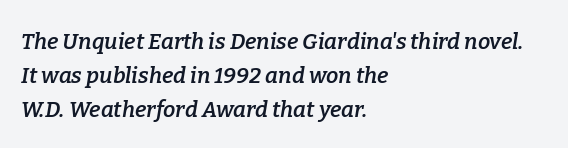
{"italic": "yes", "lean": "right", "slant_degrees": 9, "bold": "semi", "underline": "no", "align": "left", "line_spacing": "normal", "line_spacing_ratio": 1.55, "letter_spacing": "normal", "letter_spacing_em": 0.0, "glyph_px": 22}
